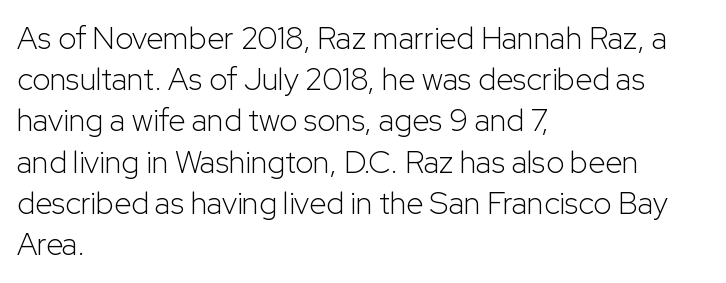
{"serif": "no", "italic": "no", "bold": "no", "weight": "light", "width": "normal", "stroke_contrast": "low", "x_height": "medium", "monospaced": "no", "underline": "no", "align": "left", "line_spacing": "normal", "line_spacing_ratio": 1.33, "letter_spacing": "normal", "letter_spacing_em": 0.0, "glyph_px": 31}
